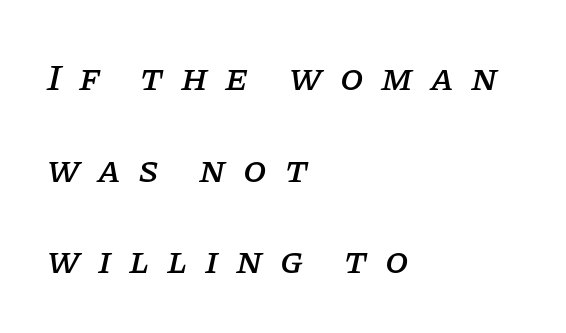
Teacher's note: observe the even left margin — that is flush-left alignment. Designer's note — italics engaged. In terms of letterform style, serifs are clearly present. How would I describe the line gaps? Wide and relaxed. Bare-footed words on every line. Students, note that the glyphs here are deliberately spaced far apart.
